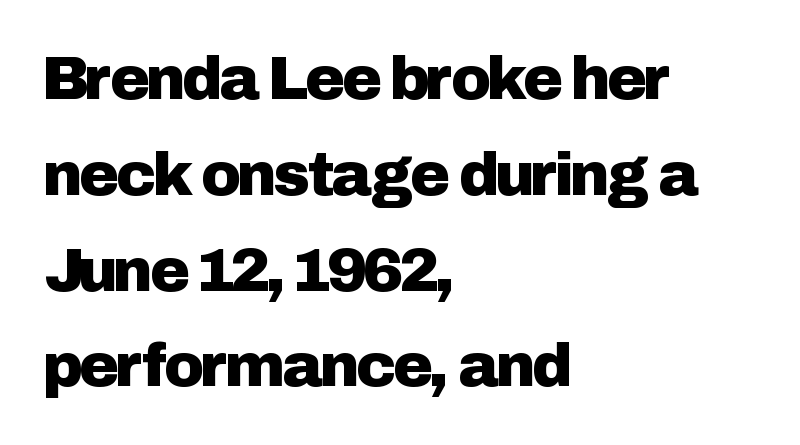
Has an underline been added? It has not. The rendering keeps characters at their native spacing. Notice how descenders clear the ascenders below comfortably — that's standard leading. I'd call this a sans setting — the letters go barefoot.
